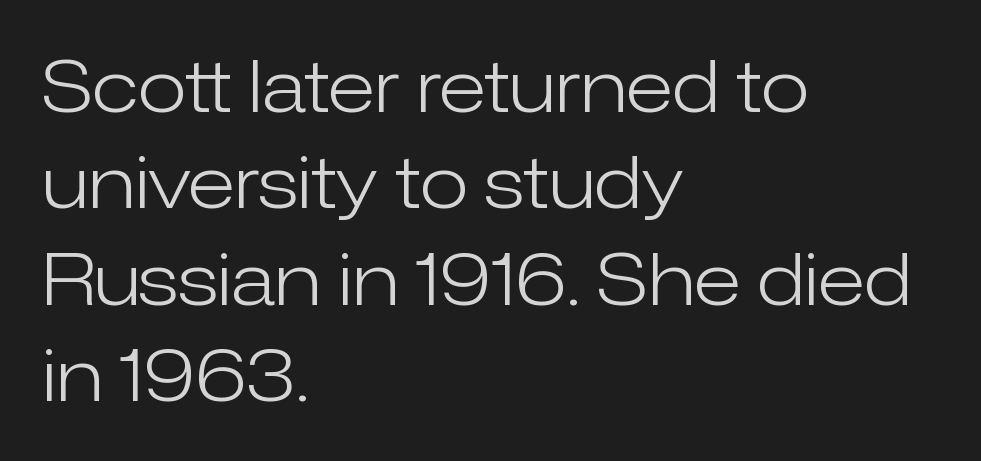
{"serif": "no", "italic": "no", "bold": "no", "weight": "light", "width": "normal", "stroke_contrast": "low", "x_height": "medium", "monospaced": "no", "underline": "no", "align": "left", "line_spacing": "normal", "line_spacing_ratio": 1.34, "letter_spacing": "normal", "letter_spacing_em": 0.0, "glyph_px": 72}
